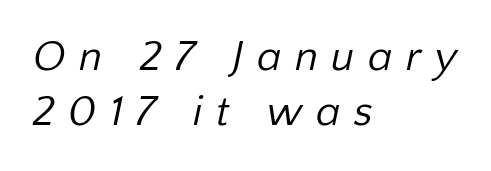
Q: Is the text bold? A: No.
Q: Is the typeface a serif or a sans-serif typeface? A: Sans-serif.
Q: Is the text underlined? A: No.
Q: How is the paragraph aligned? A: Left-aligned.
Q: Is the spacing between letters normal or unusually wide? A: Unusually wide.
Q: Is the spacing between lines tight, normal or loose? A: Normal.
Q: Width (condensed, normal, or wide)? A: Normal.
Q: Stroke contrast? A: Low.
Q: x-height? A: Medium.
Q: Monospaced? A: No.
